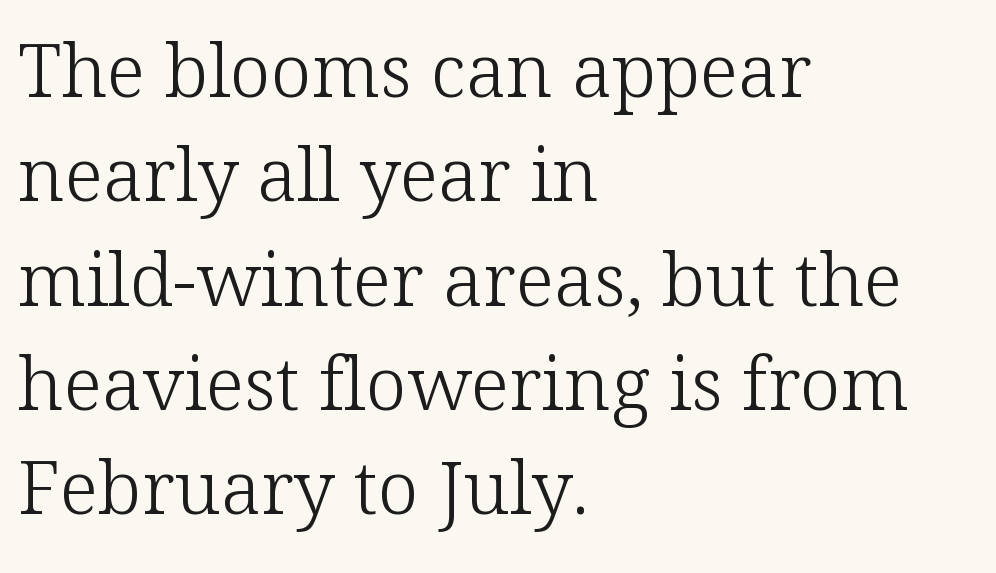
Q: Is the text bold? A: No.
Q: Is the text italic (slanted)? A: No, it is upright.
Q: Is the typeface a serif or a sans-serif typeface? A: Serif.
Q: Is the text underlined? A: No.
Q: How is the paragraph aligned? A: Left-aligned.
Q: Is the spacing between letters normal or unusually wide? A: Normal.
Q: Is the spacing between lines tight, normal or loose? A: Normal.
Q: Width (condensed, normal, or wide)? A: Normal.
Q: Stroke contrast? A: Low.
Q: x-height? A: Medium.
Q: Monospaced? A: No.
